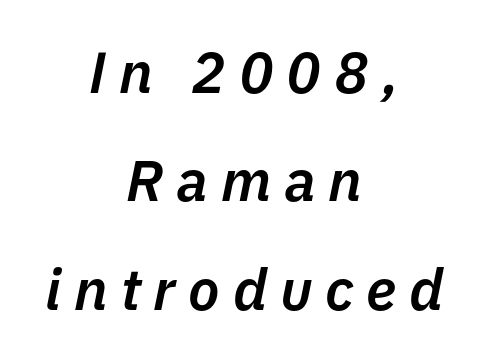
{"italic": "yes", "lean": "right", "slant_degrees": 11, "bold": "semi", "weight": "semibold", "width": "normal", "stroke_contrast": "low", "x_height": "medium", "monospaced": "no", "underline": "no", "align": "center", "line_spacing_ratio": 1.87, "letter_spacing": "wide", "letter_spacing_em": 0.22, "glyph_px": 58}
